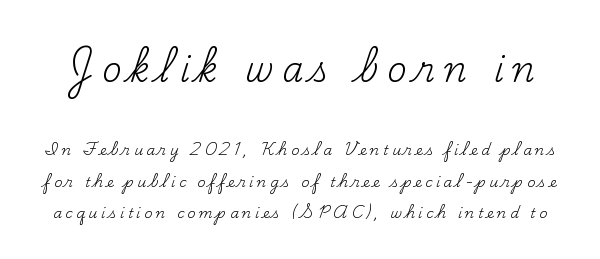
Q: Is the text bold? A: No.
Q: Is the text italic (slanted)? A: Yes.
Q: Is the typeface a serif or a sans-serif typeface? A: Serif.
Q: Is the text underlined? A: No.
Q: Is the spacing between letters normal or unusually wide? A: Unusually wide.
Q: Is the spacing between lines tight, normal or loose? A: Loose.
Q: Which block of text is set in a larger size, the first (top) or the second (bottom)? A: The first (top) one.
Q: Width (condensed, normal, or wide)? A: Normal.
Q: Stroke contrast? A: Medium.
Q: x-height? A: Small.
Q: Monospaced? A: No.
